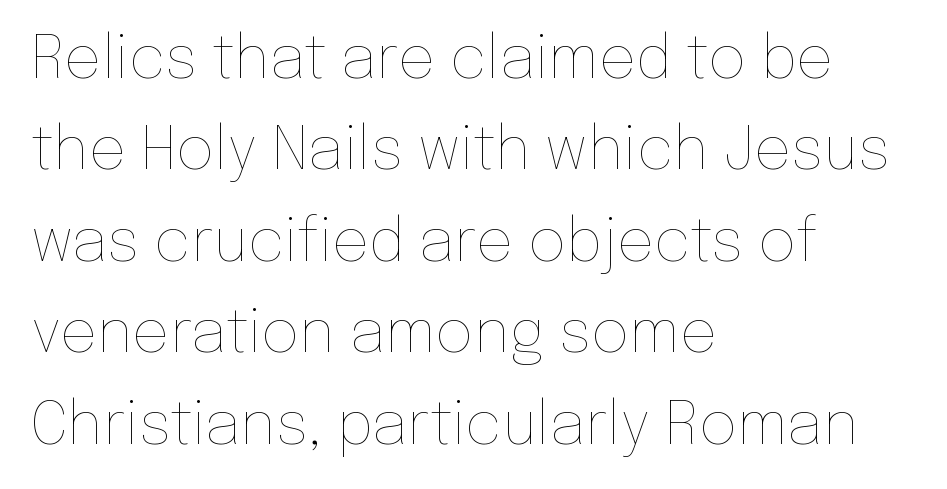
Baseline-to-baseline distance is the conventional proportion of letter height. Underline: absent. Do the characters align in a grid? No, the font is proportional. The paragraph has a hard left edge and a soft right edge. Short note: letters normally spaced.
